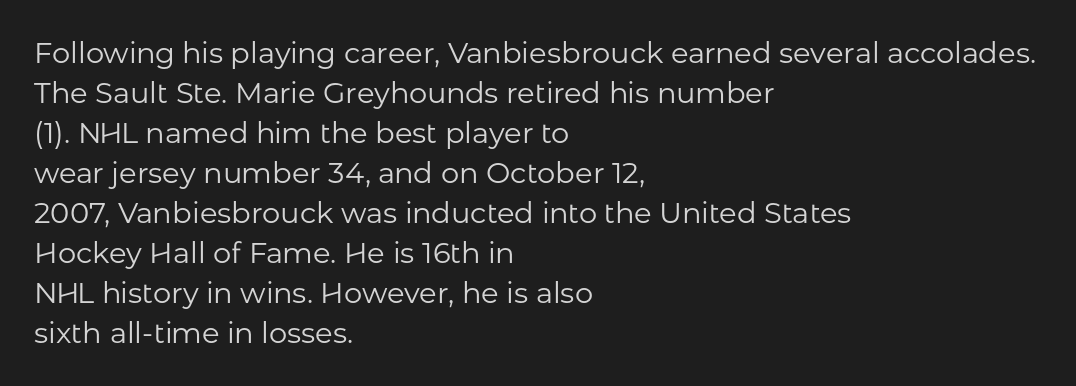
The image shows 29 px regular-weight sans-serif type, upright; set left-aligned, normal line spacing (1.38x), normal letter spacing, not underlined; low stroke contrast and a medium x-height.
